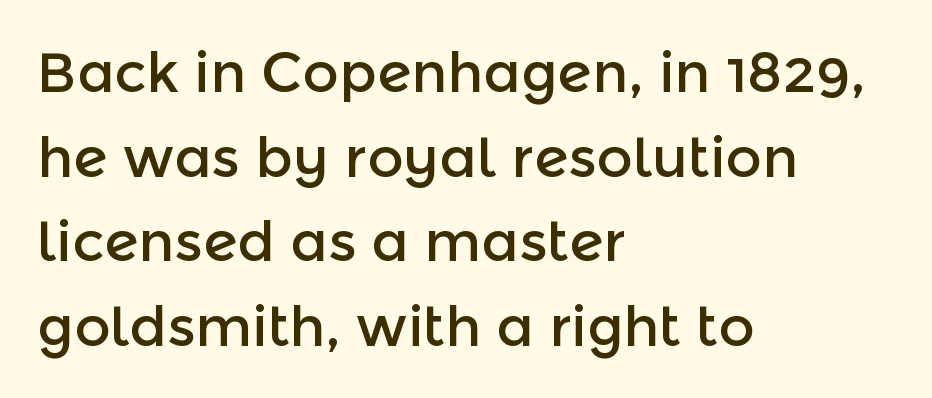
{"serif": "no", "italic": "no", "width": "normal", "x_height": "medium", "monospaced": "no", "underline": "no", "align": "left", "line_spacing": "normal", "line_spacing_ratio": 1.51, "letter_spacing": "normal", "letter_spacing_em": 0.0, "glyph_px": 56}
